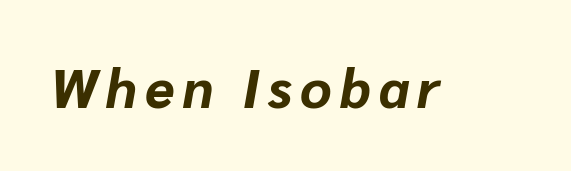
{"italic": "yes", "lean": "right", "slant_degrees": 10, "bold": "yes", "weight": "bold", "width": "normal", "stroke_contrast": "low", "x_height": "medium", "monospaced": "no", "underline": "no", "glyph_px": 54}
